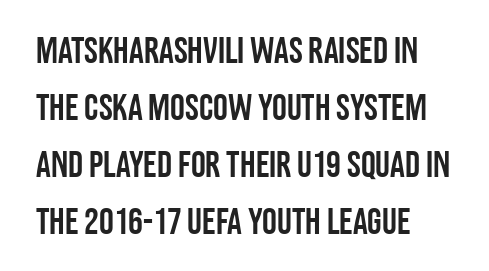
Q: Is the text italic (slanted)? A: No, it is upright.
Q: Is the typeface a serif or a sans-serif typeface? A: Sans-serif.
Q: Is the text underlined? A: No.
Q: How is the paragraph aligned? A: Left-aligned.
Q: Is the spacing between letters normal or unusually wide? A: Normal.
Q: Is the spacing between lines tight, normal or loose? A: Normal.
Q: Width (condensed, normal, or wide)? A: Condensed.
Q: Stroke contrast? A: Low.
Q: x-height? A: Large.
Q: Monospaced? A: No.
